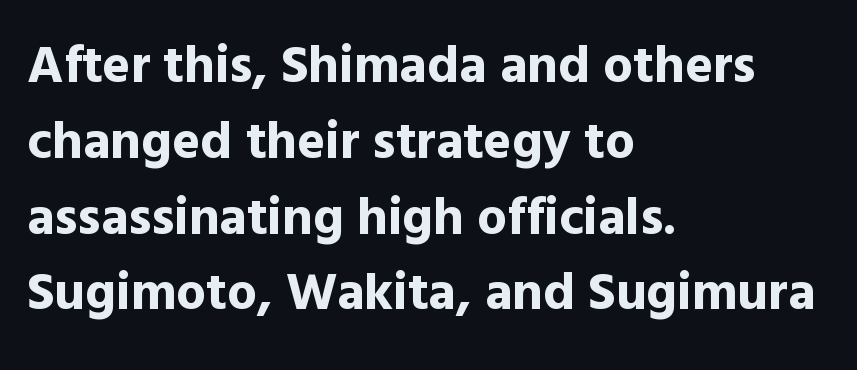
Q: Is the text bold? A: Yes.
Q: Is the text italic (slanted)? A: No, it is upright.
Q: Is the typeface a serif or a sans-serif typeface? A: Sans-serif.
Q: Is the text underlined? A: No.
Q: How is the paragraph aligned? A: Left-aligned.
Q: Is the spacing between letters normal or unusually wide? A: Normal.
Q: Is the spacing between lines tight, normal or loose? A: Normal.
Q: Width (condensed, normal, or wide)? A: Normal.
Q: x-height? A: Medium.
Q: Monospaced? A: No.
